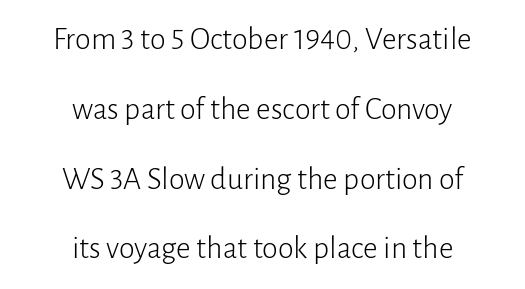
Q: Is the text bold? A: No.
Q: Is the text italic (slanted)? A: No, it is upright.
Q: Is the typeface a serif or a sans-serif typeface? A: Sans-serif.
Q: Is the text underlined? A: No.
Q: How is the paragraph aligned? A: Centered.
Q: Is the spacing between letters normal or unusually wide? A: Normal.
Q: Is the spacing between lines tight, normal or loose? A: Loose.
Q: Width (condensed, normal, or wide)? A: Normal.
Q: Stroke contrast? A: Low.
Q: x-height? A: Medium.
Q: Monospaced? A: No.
